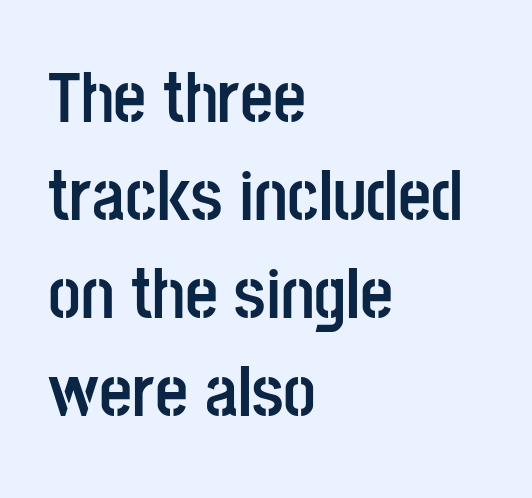
Q: Is the text bold? A: Yes.
Q: Is the text italic (slanted)? A: No, it is upright.
Q: Is the typeface a serif or a sans-serif typeface? A: Sans-serif.
Q: Is the text underlined? A: No.
Q: How is the paragraph aligned? A: Left-aligned.
Q: Is the spacing between letters normal or unusually wide? A: Normal.
Q: Is the spacing between lines tight, normal or loose? A: Normal.
Q: Width (condensed, normal, or wide)? A: Condensed.
Q: Stroke contrast? A: Low.
Q: x-height? A: Large.
Q: Monospaced? A: No.
